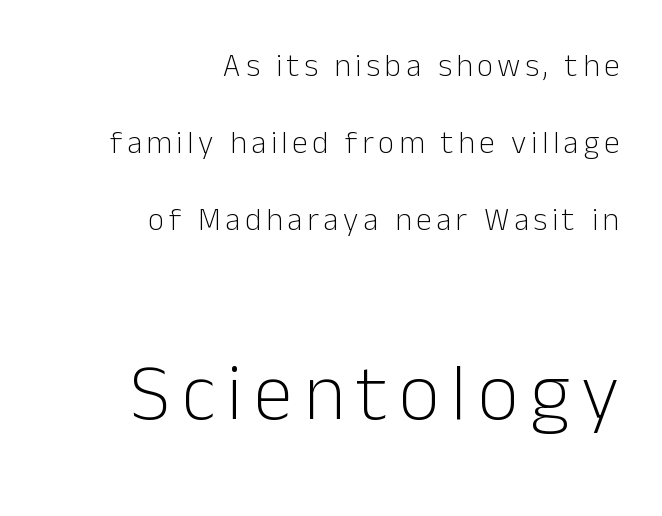
Q: Is the text bold? A: No.
Q: Is the text italic (slanted)? A: No, it is upright.
Q: Is the typeface a serif or a sans-serif typeface? A: Sans-serif.
Q: Is the text underlined? A: No.
Q: How is the paragraph aligned? A: Right-aligned.
Q: Is the spacing between lines tight, normal or loose? A: Loose.
Q: Which block of text is set in a larger size, the first (top) or the second (bottom)? A: The second (bottom) one.
Q: Width (condensed, normal, or wide)? A: Normal.
Q: Stroke contrast? A: Low.
Q: x-height? A: Medium.
Q: Monospaced? A: No.
